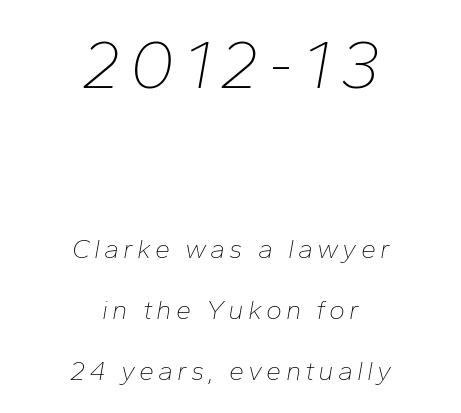
{"italic": "yes", "lean": "right", "slant_degrees": 10, "bold": "no", "weight": "thin", "width": "normal", "stroke_contrast": "low", "x_height": "medium", "monospaced": "no", "underline": "no", "align": "center", "line_spacing": "loose", "line_spacing_ratio": 2.26, "larger_block": "first", "size_ratio": 2.52, "glyph_px": 68}
